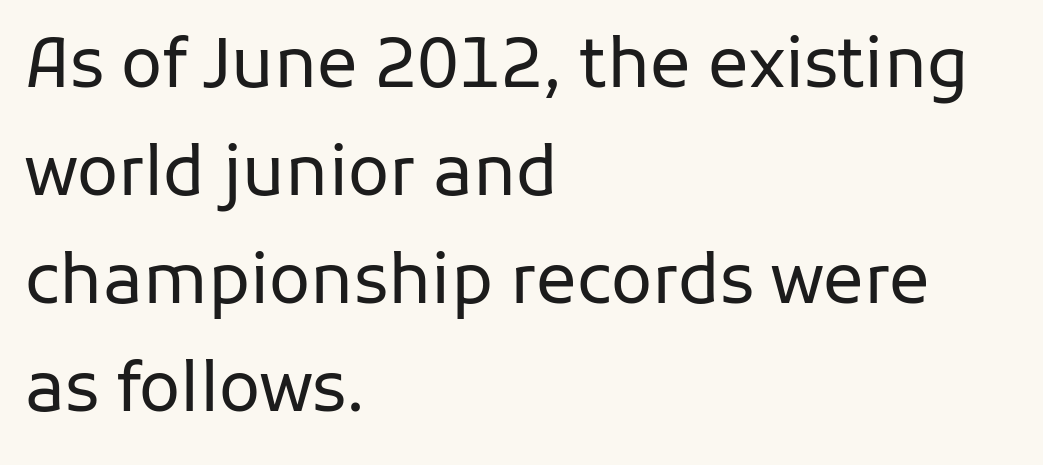
{"serif": "no", "italic": "no", "bold": "no", "weight": "regular", "width": "normal", "stroke_contrast": "low", "x_height": "medium", "monospaced": "no", "underline": "no", "align": "left", "line_spacing": "normal", "line_spacing_ratio": 1.59, "letter_spacing": "normal", "letter_spacing_em": 0.0, "glyph_px": 68}
